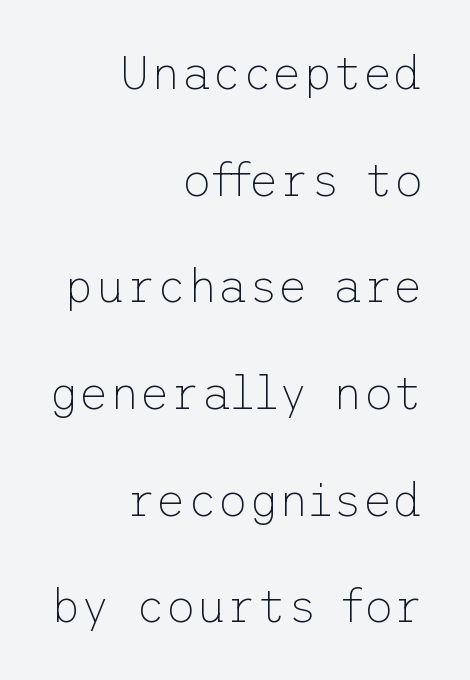
Q: Is the text bold? A: No.
Q: Is the text italic (slanted)? A: No, it is upright.
Q: Is the typeface a serif or a sans-serif typeface? A: Sans-serif.
Q: Is the text underlined? A: No.
Q: How is the paragraph aligned? A: Right-aligned.
Q: Is the spacing between letters normal or unusually wide? A: Normal.
Q: Is the spacing between lines tight, normal or loose? A: Loose.
Q: Width (condensed, normal, or wide)? A: Normal.
Q: Stroke contrast? A: Low.
Q: x-height? A: Medium.
